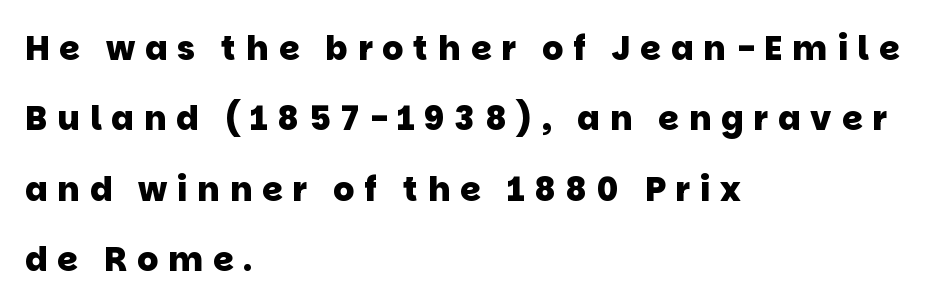
The passage shown is typed in a proportional face where columns would drift. The paragraph has a hard left edge and a soft right edge. Nope, no serifs anywhere on these letters. Notice the wide empty band between every row — that's loose leading. Anything drawn beneath the words? Only blank space.
